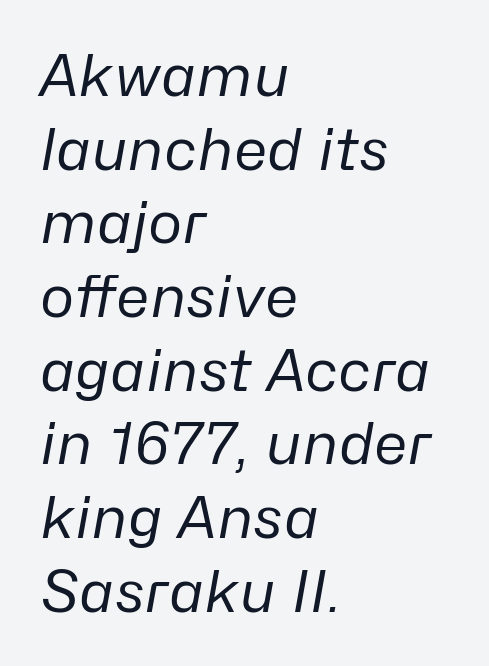
Q: Is the text bold? A: No.
Q: Is the text italic (slanted)? A: Yes, it leans right by about 10 degrees.
Q: Is the text underlined? A: No.
Q: How is the paragraph aligned? A: Left-aligned.
Q: Is the spacing between letters normal or unusually wide? A: Normal.
Q: Is the spacing between lines tight, normal or loose? A: Normal.
Q: Width (condensed, normal, or wide)? A: Normal.
Q: Stroke contrast? A: Low.
Q: x-height? A: Medium.
Q: Monospaced? A: No.
